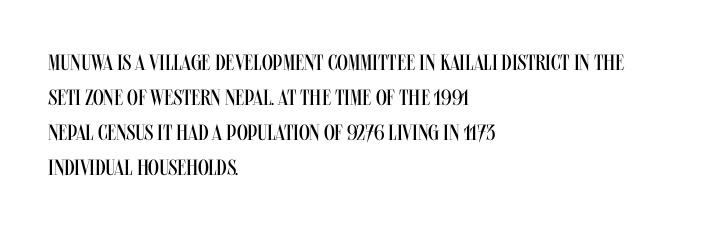
The image shows 22 px text type, upright; set left-aligned, normal line spacing (1.59x), normal letter spacing, not underlined.
